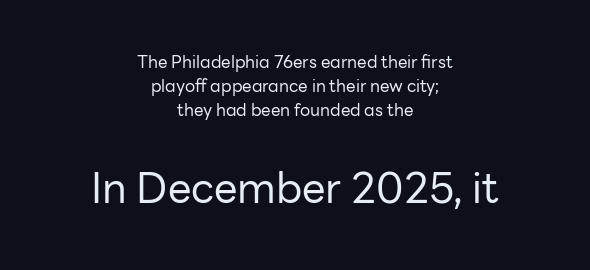
Q: Is the text bold? A: No.
Q: Is the text italic (slanted)? A: No, it is upright.
Q: Is the typeface a serif or a sans-serif typeface? A: Sans-serif.
Q: Is the text underlined? A: No.
Q: How is the paragraph aligned? A: Centered.
Q: Is the spacing between letters normal or unusually wide? A: Normal.
Q: Is the spacing between lines tight, normal or loose? A: Normal.
Q: Which block of text is set in a larger size, the first (top) or the second (bottom)? A: The second (bottom) one.
Q: Width (condensed, normal, or wide)? A: Normal.
Q: Stroke contrast? A: Low.
Q: x-height? A: Medium.
Q: Monospaced? A: No.
